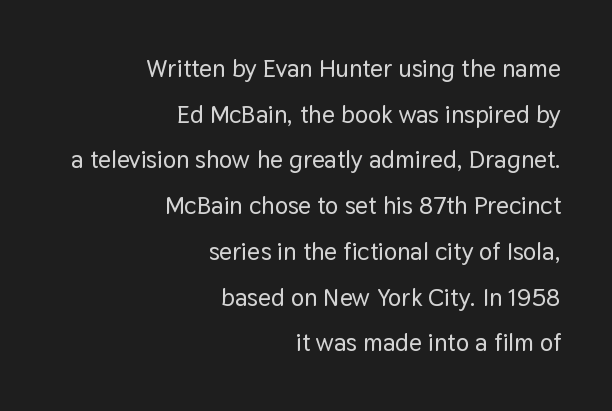
{"italic": "no", "underline": "no", "align": "right", "line_spacing_ratio": 1.83, "letter_spacing": "normal", "letter_spacing_em": 0.0, "glyph_px": 25}
